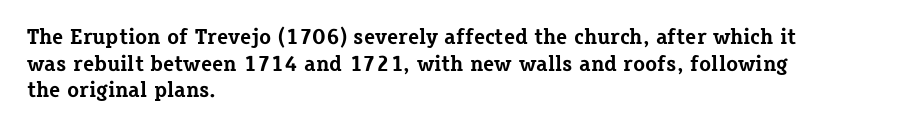
Q: Is the text bold? A: Yes.
Q: Is the text italic (slanted)? A: No, it is upright.
Q: Is the text underlined? A: No.
Q: How is the paragraph aligned? A: Left-aligned.
Q: Is the spacing between letters normal or unusually wide? A: Normal.
